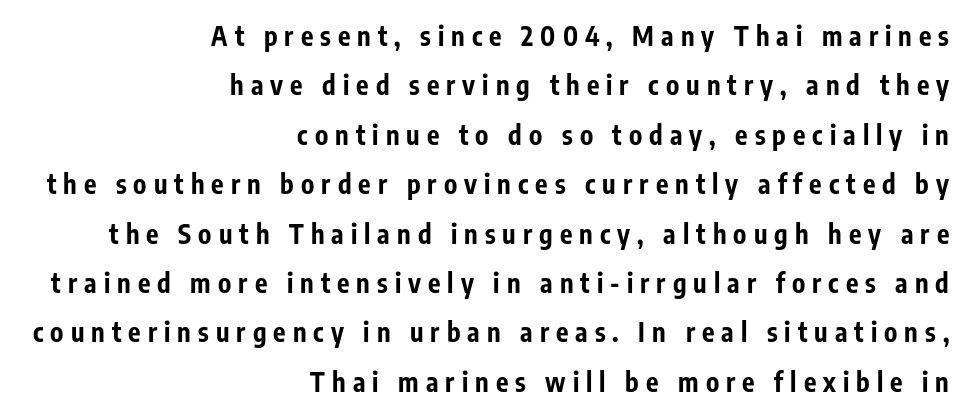
Q: Is the text bold? A: Yes.
Q: Is the text italic (slanted)? A: No, it is upright.
Q: Is the text underlined? A: No.
Q: How is the paragraph aligned? A: Right-aligned.
Q: Is the spacing between letters normal or unusually wide? A: Unusually wide.
Q: Is the spacing between lines tight, normal or loose? A: Loose.
